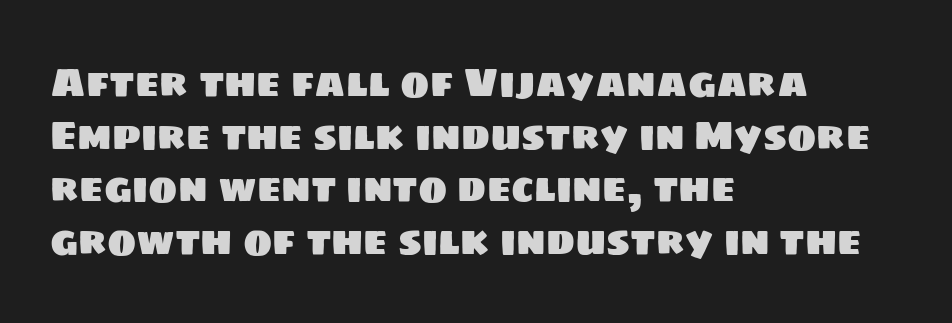
{"serif": "no", "width": "normal", "stroke_contrast": "low", "x_height": "large", "monospaced": "no", "underline": "no", "align": "left", "line_spacing": "normal", "line_spacing_ratio": 1.35, "letter_spacing": "normal", "letter_spacing_em": 0.0, "glyph_px": 39}
